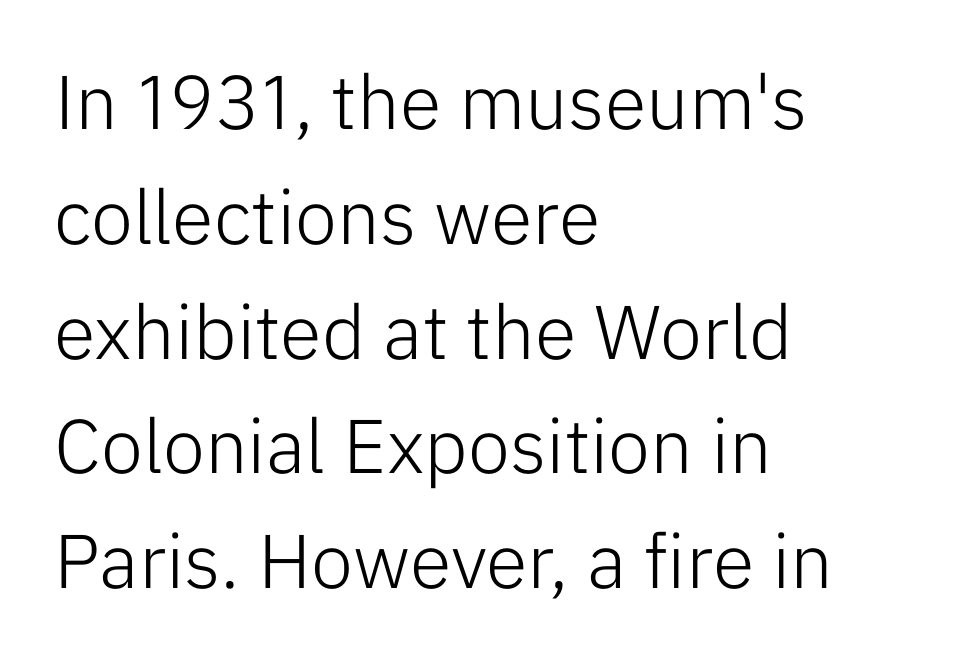
Students, observe: this is what conventionally led text looks like. Inter-character spacing is left at the font's built-in metrics. A sans-serif font was chosen for this passage. Posture: upright roman. Spacing verdict: proportional, widths tailored to each character.
